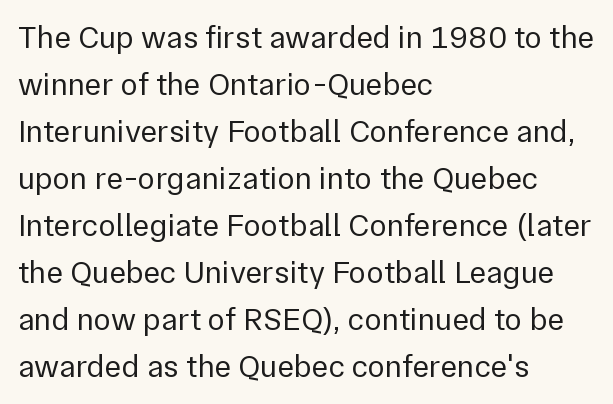
You could call the tracking neutral — neither tight nor loose. Weight: in the light-to-regular range. Horizontal bands of white between lines are of average thickness. Every stem runs plumb, perpendicular to the baseline. Varying glyph widths throughout — classic text-font behaviour. In terms of letterform style, serifs are entirely absent.
